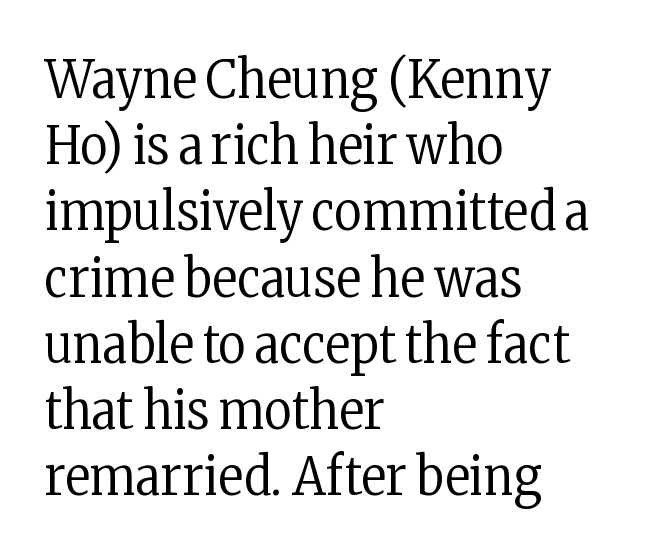
Q: Is the text bold? A: No.
Q: Is the text italic (slanted)? A: No, it is upright.
Q: Is the typeface a serif or a sans-serif typeface? A: Serif.
Q: Is the text underlined? A: No.
Q: How is the paragraph aligned? A: Left-aligned.
Q: Is the spacing between letters normal or unusually wide? A: Normal.
Q: Is the spacing between lines tight, normal or loose? A: Normal.
Q: Width (condensed, normal, or wide)? A: Condensed.
Q: Stroke contrast? A: Low.
Q: x-height? A: Medium.
Q: Monospaced? A: No.
